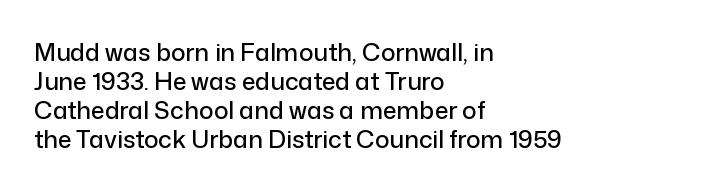
The image shows 24 px text type, upright; set left-aligned, line spacing 1.21x, normal letter spacing, not underlined.
